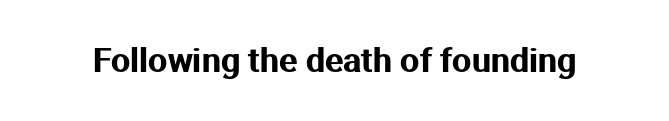
Unlike a traditional serif, this face leaves its strokes unadorned. Character widths vary here, with narrow letters taking less room than wide ones. Compared with typical body copy, the letter spacing here is the same. This sample uses an upright cut, with every glyph sitting square on the baseline. Descender tails drop into unmarked territory.
